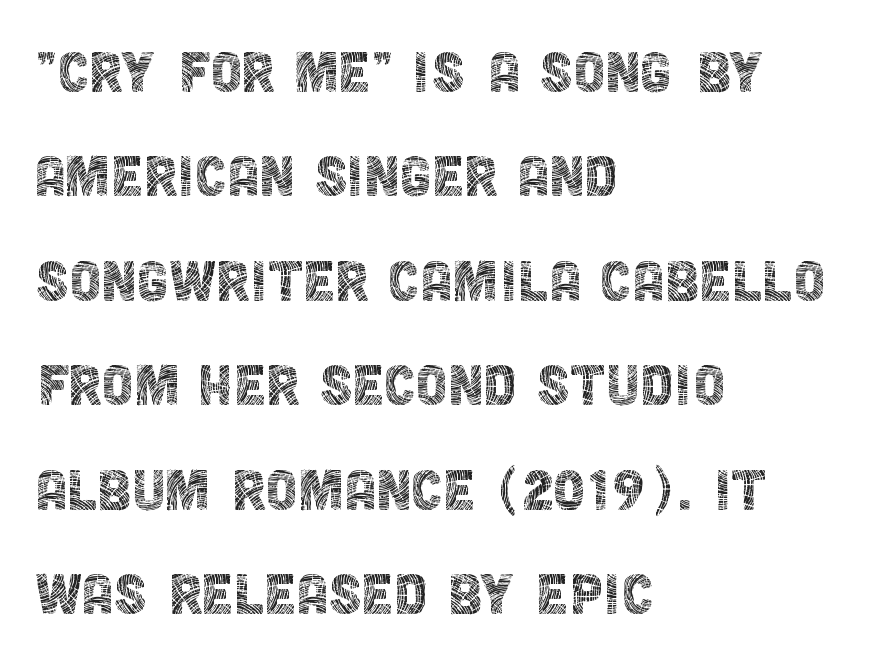
{"serif": "no", "italic": "no", "bold": "no", "weight": "thin", "width": "condensed", "x_height": "large", "monospaced": "no", "underline": "no", "align": "left", "line_spacing": "normal", "line_spacing_ratio": 1.45, "letter_spacing": "normal", "letter_spacing_em": 0.0, "glyph_px": 72}
